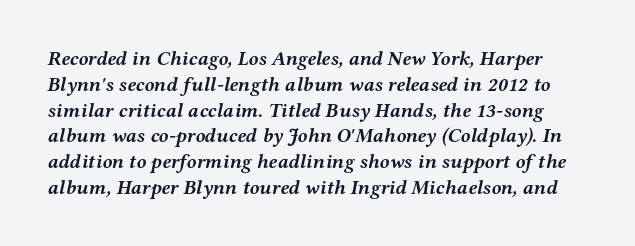
{"italic": "yes", "lean": "right", "slant_degrees": 12, "bold": "yes", "underline": "no", "line_spacing": "normal", "line_spacing_ratio": 1.29, "letter_spacing": "normal", "letter_spacing_em": 0.0, "glyph_px": 20}
